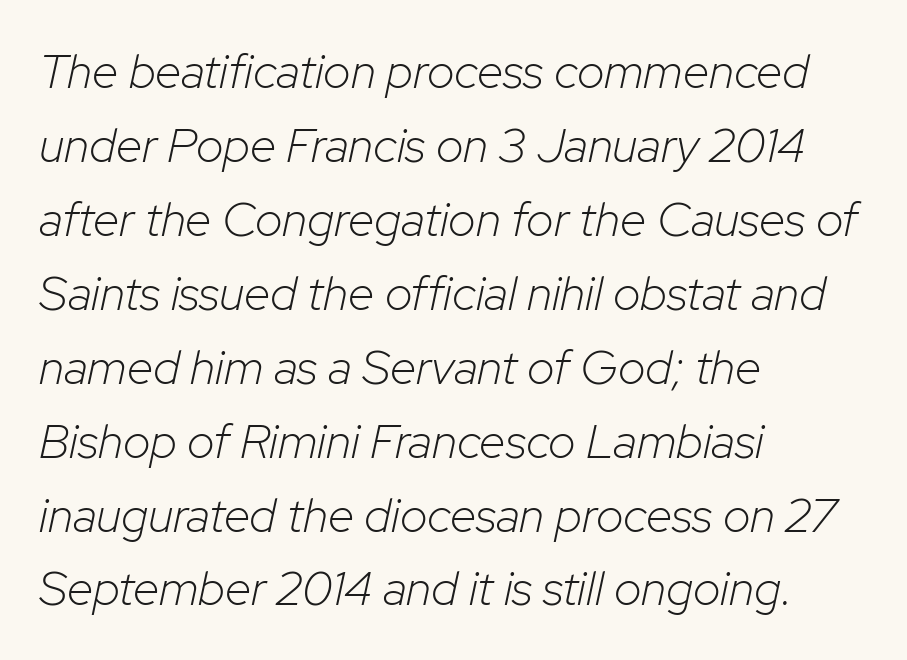
{"italic": "yes", "lean": "right", "slant_degrees": 12, "bold": "no", "weight": "light", "width": "normal", "stroke_contrast": "low", "x_height": "medium", "monospaced": "no", "underline": "no", "align": "left", "line_spacing": "normal", "line_spacing_ratio": 1.54, "letter_spacing": "normal", "letter_spacing_em": 0.0, "glyph_px": 48}
